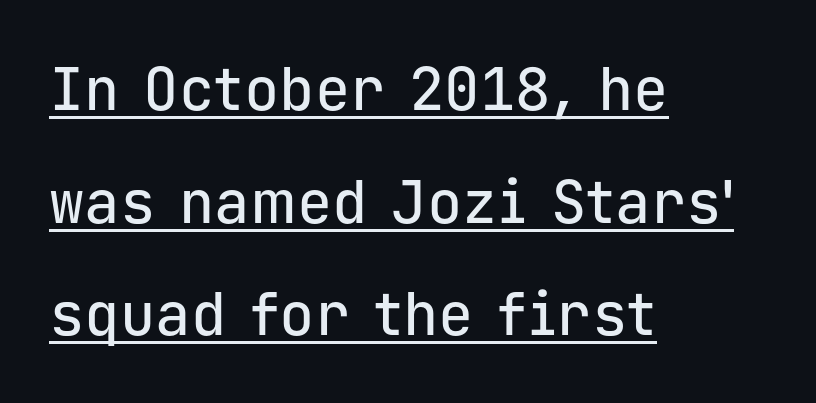
{"serif": "no", "italic": "no", "width": "normal", "stroke_contrast": "low", "x_height": "medium", "monospaced": "yes", "underline": "yes", "align": "left", "line_spacing": "loose", "line_spacing_ratio": 1.91, "letter_spacing": "normal", "letter_spacing_em": 0.0, "glyph_px": 59}
